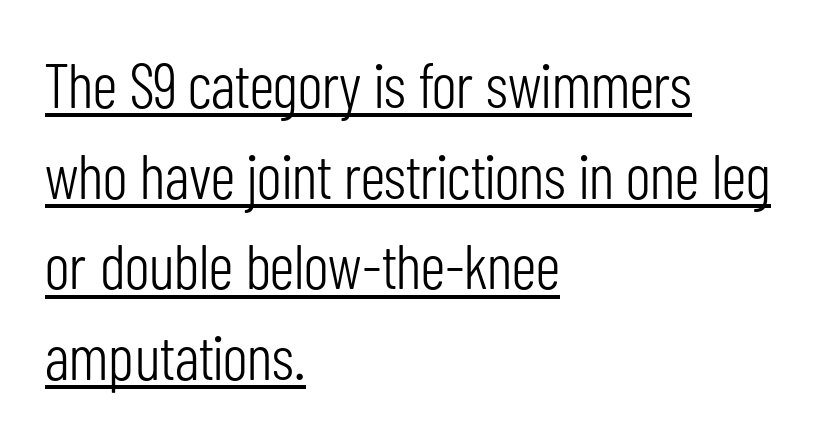
{"serif": "no", "italic": "no", "bold": "no", "weight": "light", "width": "condensed", "stroke_contrast": "low", "x_height": "medium", "monospaced": "no", "underline": "yes", "align": "left", "line_spacing": "normal", "line_spacing_ratio": 1.44, "letter_spacing": "normal", "letter_spacing_em": 0.0, "glyph_px": 63}
